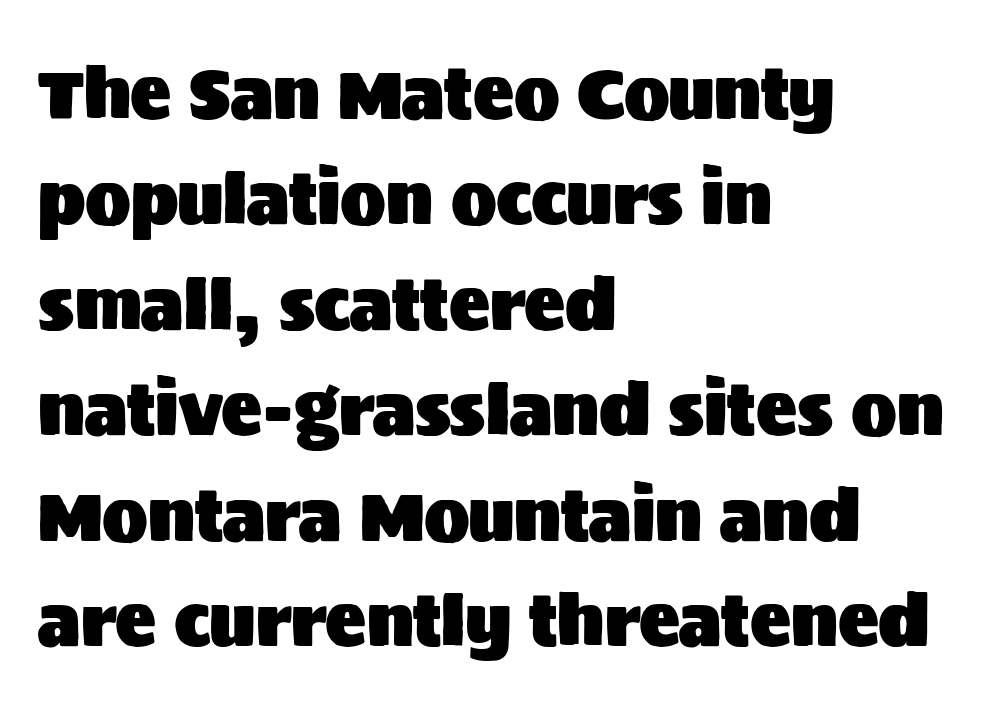
The space beneath each line is pristine and unruled. These lines are rendered in a variable-pitch font. The letters carry no serifs — their stems end cleanly without finishing strokes. Standard letterfit; no display-style spreading of the glyphs. Designer's note — italics off, roman on.
